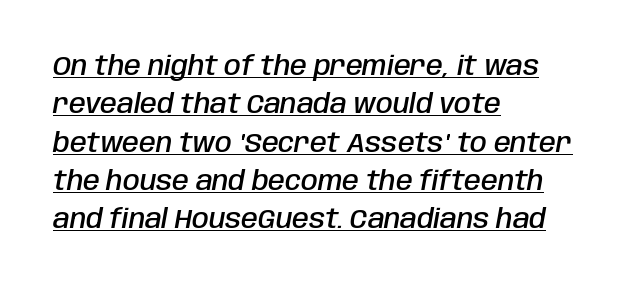
In terms of letterspacing, this is plain default setting. Compared with an ordinary text face, these strokes are moderately heavier — a semibold. This is oblique type, the kind used for emphasis or titles. If you drew a ruler down the left edge, every line would touch it. Leading matches the norm, producing a regular column. This is underlined copy, the kind a proofreader might mark for attention.
